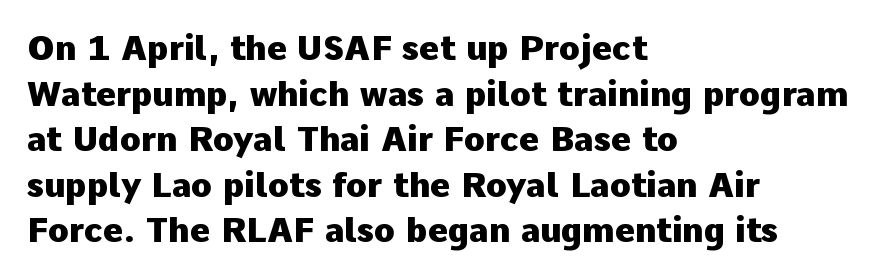
Beneath every word, the page is bare. Is the block centered? No — it sits flush against the left margin. Is the letter spacing exaggerated? No — it looks like the ordinary default. Is the type bold? Yes — the strokes are clearly thick and heavy. Spacing verdict: proportional, widths tailored to each character. Baseline-to-baseline distance is the conventional proportion of letter height.
